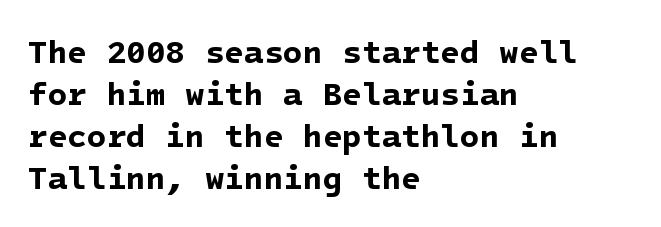
{"serif": "no", "bold": "yes", "weight": "bold", "width": "normal", "stroke_contrast": "low", "x_height": "medium", "underline": "no", "align": "left", "line_spacing": "normal", "line_spacing_ratio": 1.31, "letter_spacing": "normal", "letter_spacing_em": 0.0, "glyph_px": 32}
